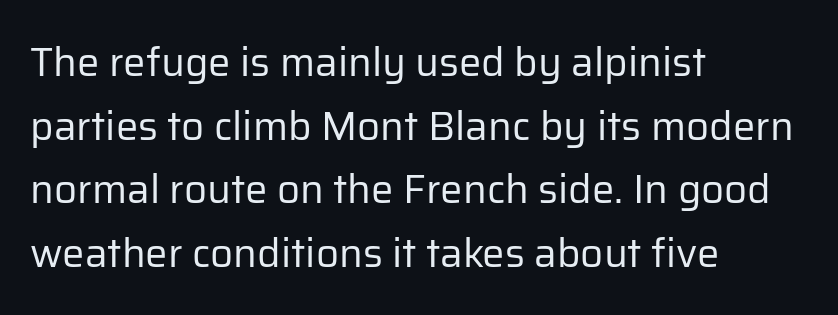
The image shows 40 px regular-weight sans-serif type, upright; set left-aligned, normal line spacing (1.59x), normal letter spacing, not underlined; low stroke contrast and a medium x-height.
